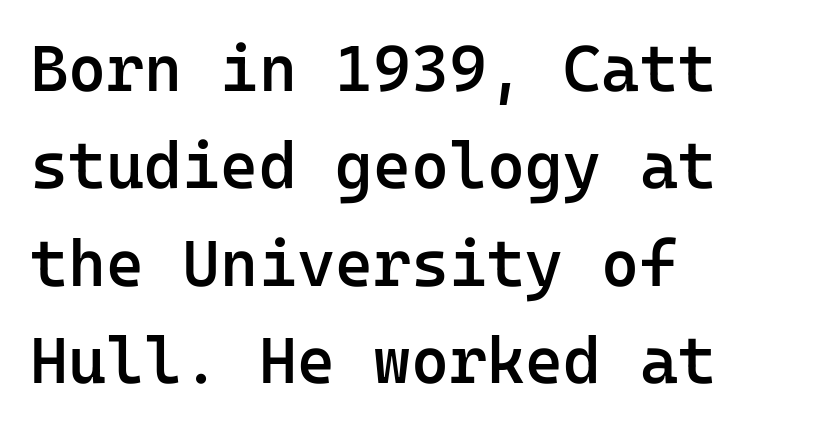
{"serif": "no", "italic": "no", "bold": "semi", "weight": "semibold", "width": "normal", "stroke_contrast": "low", "x_height": "medium", "monospaced": "yes", "underline": "no", "align": "left", "line_spacing": "normal", "line_spacing_ratio": 1.5, "letter_spacing": "normal", "letter_spacing_em": 0.0, "glyph_px": 65}
